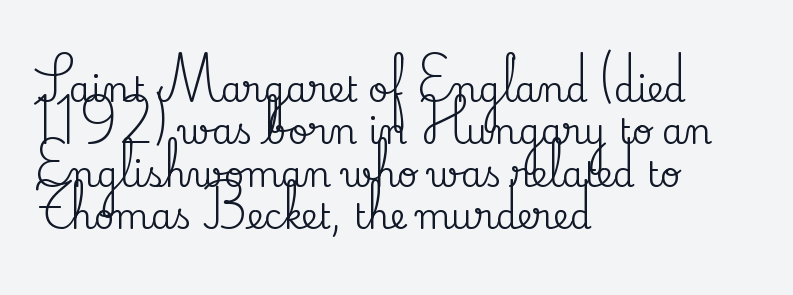
The image shows 35 px serif type, upright; set left-aligned, line spacing 1.21x, normal letter spacing, not underlined; medium stroke contrast and a small x-height.
